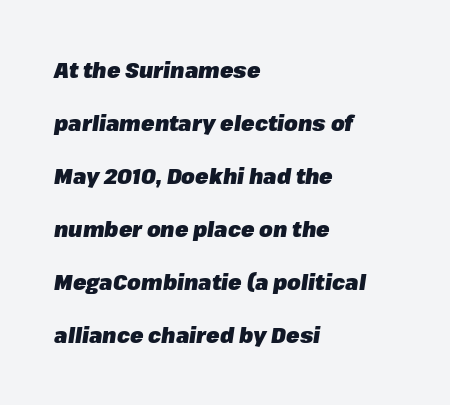
Q: Is the text bold? A: Yes.
Q: Is the text italic (slanted)? A: Yes, it leans right by about 8 degrees.
Q: Is the text underlined? A: No.
Q: How is the paragraph aligned? A: Left-aligned.
Q: Is the spacing between letters normal or unusually wide? A: Normal.
Q: Is the spacing between lines tight, normal or loose? A: Loose.
